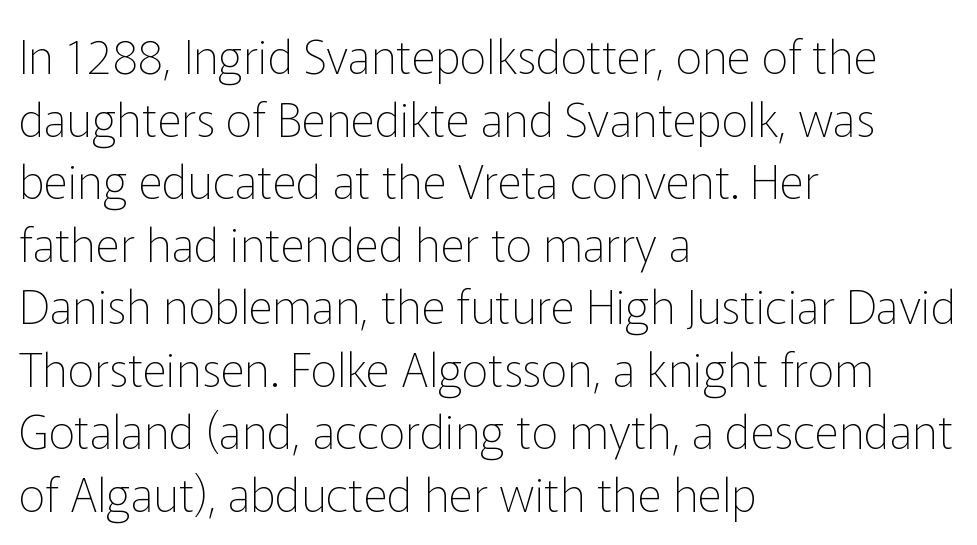
{"serif": "no", "italic": "no", "bold": "no", "weight": "thin", "width": "normal", "stroke_contrast": "low", "x_height": "medium", "monospaced": "no", "underline": "no", "align": "left", "line_spacing": "normal", "line_spacing_ratio": 1.33, "letter_spacing": "normal", "letter_spacing_em": 0.0, "glyph_px": 47}
